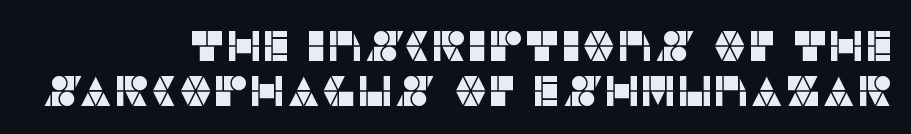
The image shows 43 px sans-serif type, upright; set right-aligned, tight line spacing (1.05x), normal letter spacing, not underlined; low stroke contrast and a large x-height.
